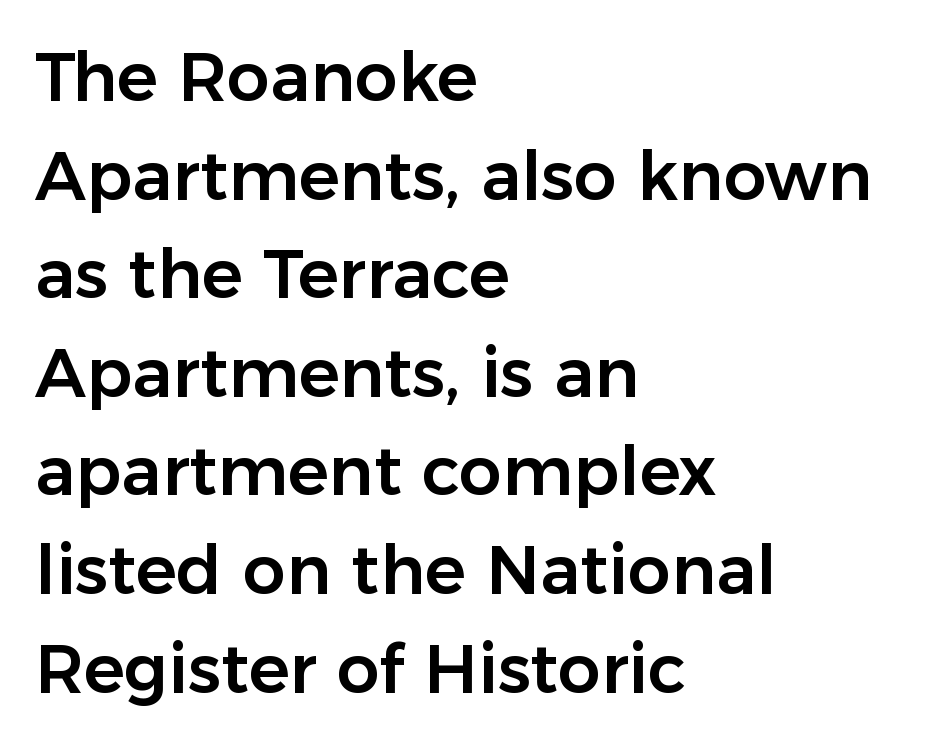
The image shows 68 px sans-serif type, upright; set left-aligned, normal line spacing (1.45x), normal letter spacing, not underlined; low stroke contrast and a medium x-height.
